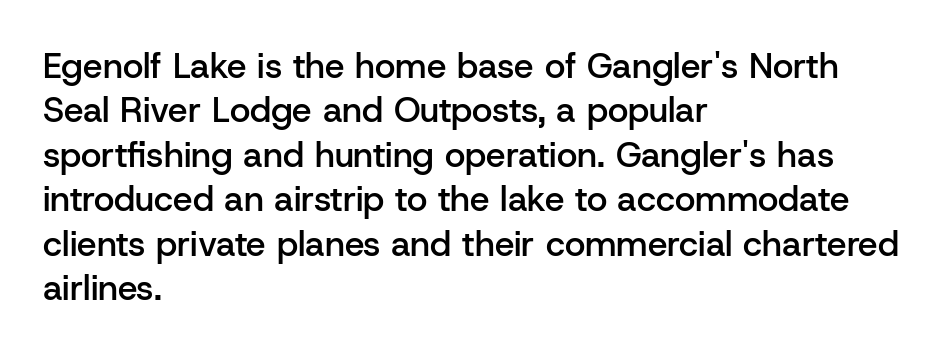
The image shows 35 px semibold sans-serif type, upright; set left-aligned, normal line spacing (1.27x), normal letter spacing, not underlined; low stroke contrast and a medium x-height.
